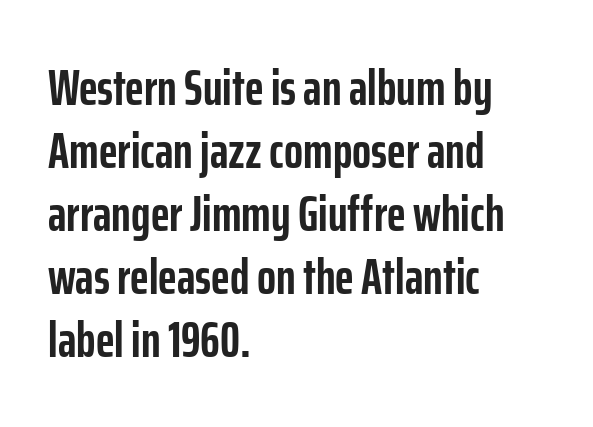
Q: Is the text bold? A: Yes.
Q: Is the text italic (slanted)? A: No, it is upright.
Q: Is the typeface a serif or a sans-serif typeface? A: Sans-serif.
Q: Is the text underlined? A: No.
Q: How is the paragraph aligned? A: Left-aligned.
Q: Is the spacing between letters normal or unusually wide? A: Normal.
Q: Is the spacing between lines tight, normal or loose? A: Normal.
Q: Width (condensed, normal, or wide)? A: Condensed.
Q: Stroke contrast? A: Low.
Q: x-height? A: Medium.
Q: Monospaced? A: No.
